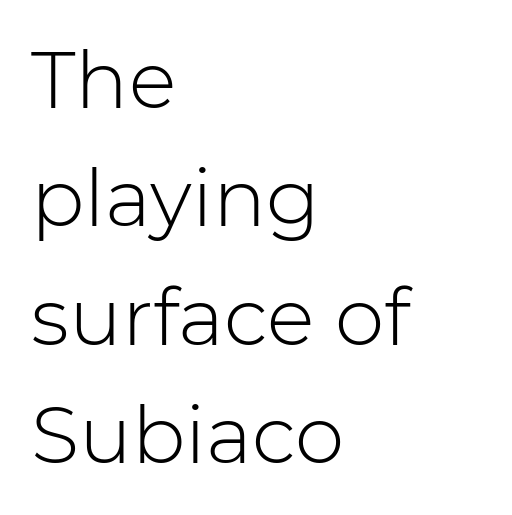
The image shows 79 px light sans-serif type, upright; set left-aligned, normal line spacing (1.5x), normal letter spacing, not underlined; low stroke contrast and a medium x-height.
